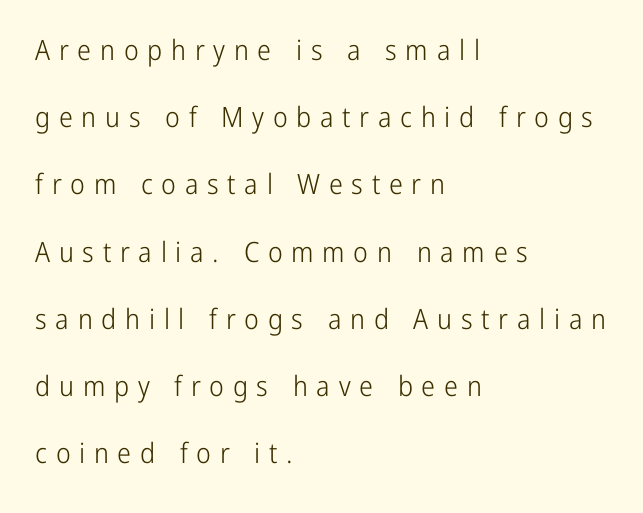
The image shows 28 px light, condensed sans-serif type, upright; set left-aligned, loose line spacing (2.4x), unusually wide letter spacing (+0.31 em), not underlined; low stroke contrast and a medium x-height.
